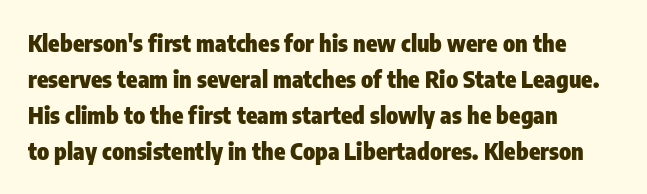
The image shows 23 px bold type, upright; set left-aligned, normal line spacing (1.56x), normal letter spacing, not underlined.
